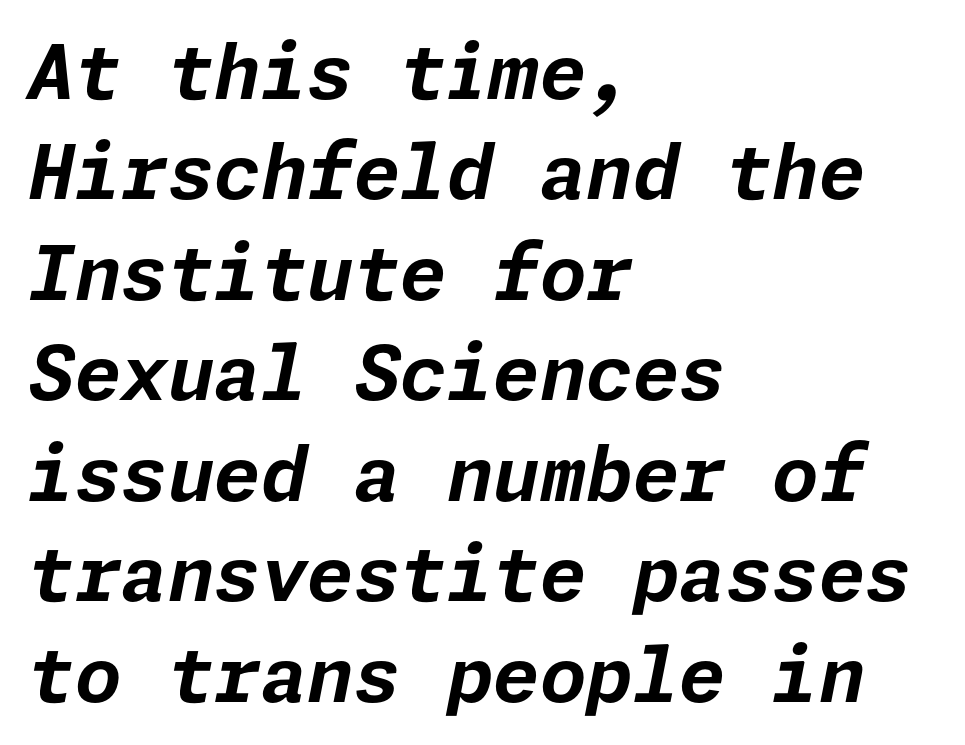
This sample is left-justified, so line endings fall wherever the words run out. Has an underline been added? It has not. Quick note: italic. A dark, heavy texture on the line: the type is bold. Each word holds together tightly as a unit, with standard inter-letter gaps. Line spacing here is normal.
